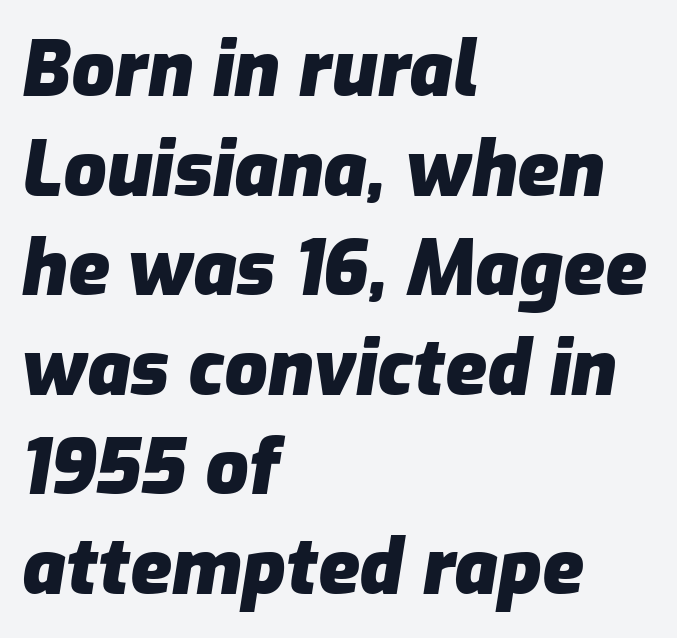
{"italic": "yes", "lean": "right", "slant_degrees": 9, "bold": "yes", "weight": "heavy", "width": "normal", "stroke_contrast": "low", "x_height": "medium", "monospaced": "no", "underline": "no", "align": "left", "line_spacing": "normal", "line_spacing_ratio": 1.31, "letter_spacing": "normal", "letter_spacing_em": 0.0, "glyph_px": 76}
